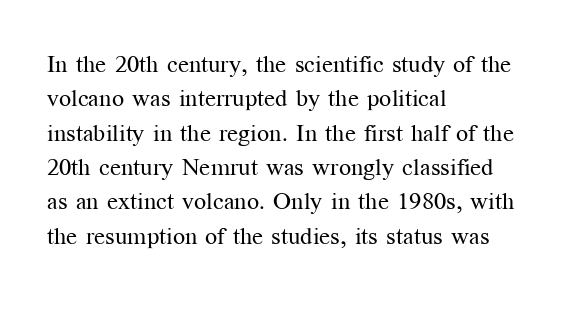
The image shows 24 px text type, upright; set left-aligned, normal line spacing (1.43x), normal letter spacing, not underlined.
